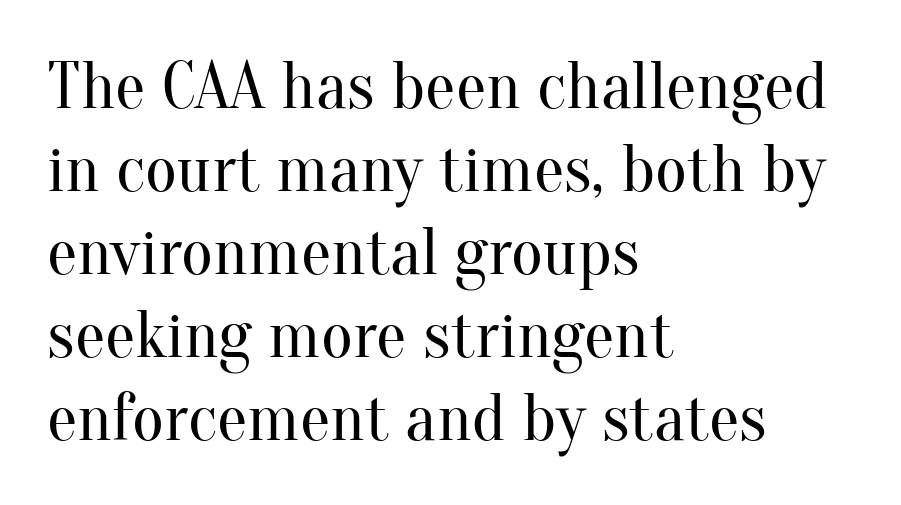
Q: Is the text bold? A: No.
Q: Is the text italic (slanted)? A: No, it is upright.
Q: Is the typeface a serif or a sans-serif typeface? A: Serif.
Q: Is the text underlined? A: No.
Q: How is the paragraph aligned? A: Left-aligned.
Q: Is the spacing between letters normal or unusually wide? A: Normal.
Q: Width (condensed, normal, or wide)? A: Normal.
Q: Stroke contrast? A: Medium.
Q: x-height? A: Small.
Q: Monospaced? A: No.
